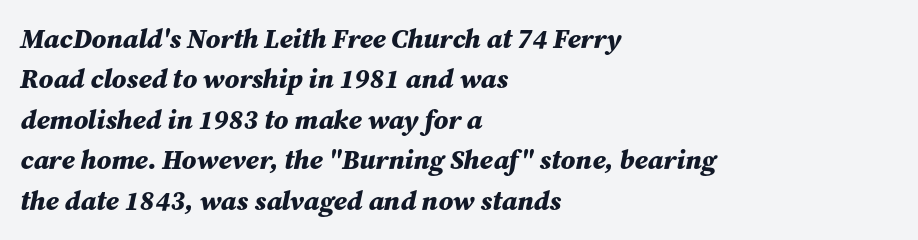
Q: Is the text bold? A: Yes.
Q: Is the text italic (slanted)? A: Yes, it leans right by about 12 degrees.
Q: Is the text underlined? A: No.
Q: How is the paragraph aligned? A: Left-aligned.
Q: Is the spacing between letters normal or unusually wide? A: Normal.
Q: Is the spacing between lines tight, normal or loose? A: Normal.
